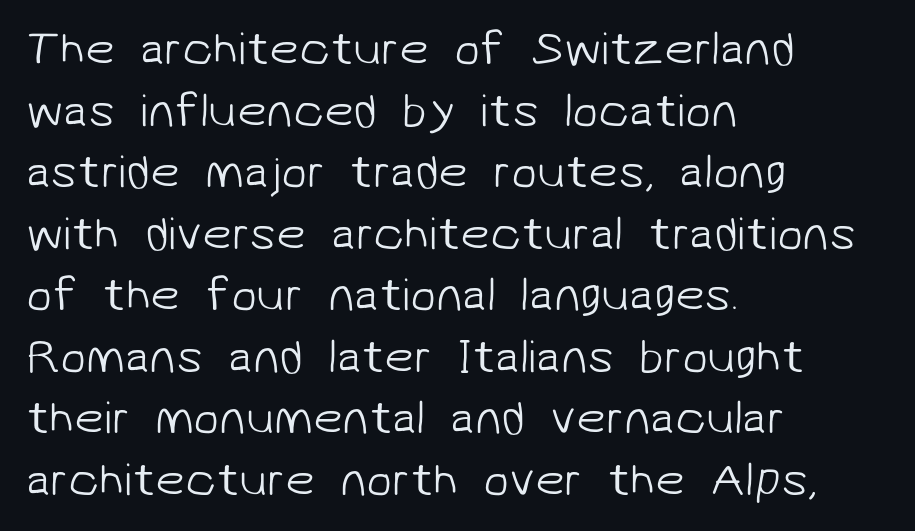
Q: Is the text bold? A: No.
Q: Is the typeface a serif or a sans-serif typeface? A: Sans-serif.
Q: Is the text underlined? A: No.
Q: How is the paragraph aligned? A: Left-aligned.
Q: Is the spacing between letters normal or unusually wide? A: Normal.
Q: Is the spacing between lines tight, normal or loose? A: Normal.
Q: Width (condensed, normal, or wide)? A: Normal.
Q: Stroke contrast? A: Low.
Q: x-height? A: Medium.
Q: Monospaced? A: No.
